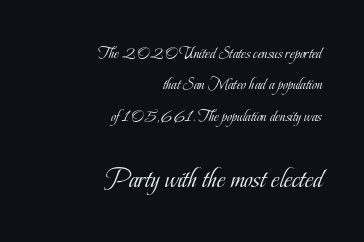
{"serif": "yes", "bold": "no", "weight": "light", "width": "condensed", "stroke_contrast": "low", "x_height": "small", "monospaced": "no", "underline": "no", "align": "right", "line_spacing_ratio": 1.84, "letter_spacing": "normal", "letter_spacing_em": 0.0, "larger_block": "second", "size_ratio": 1.71, "glyph_px": 29}
